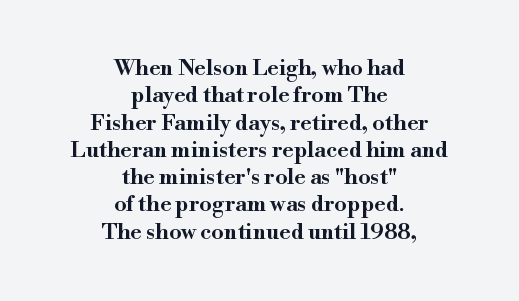
Vertical strokes here are truly vertical. This sample is center-justified, so both line endings float freely. Underline: absent. The tracking reads as untouched default to a designer's eye.
